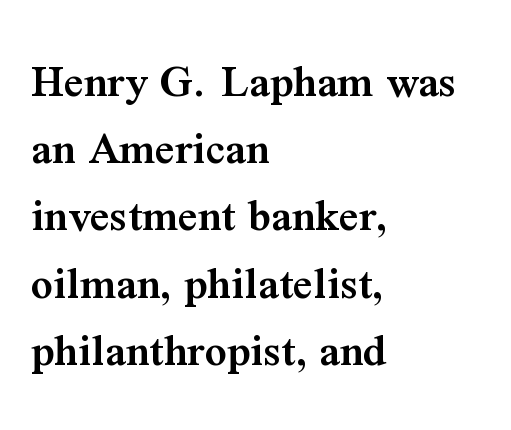
Each new line begins a customary step beneath the previous one. Posture: vertical. The rendering uses a semibold face; strokes are thickened but not to full bold. No word sits above an underline.
